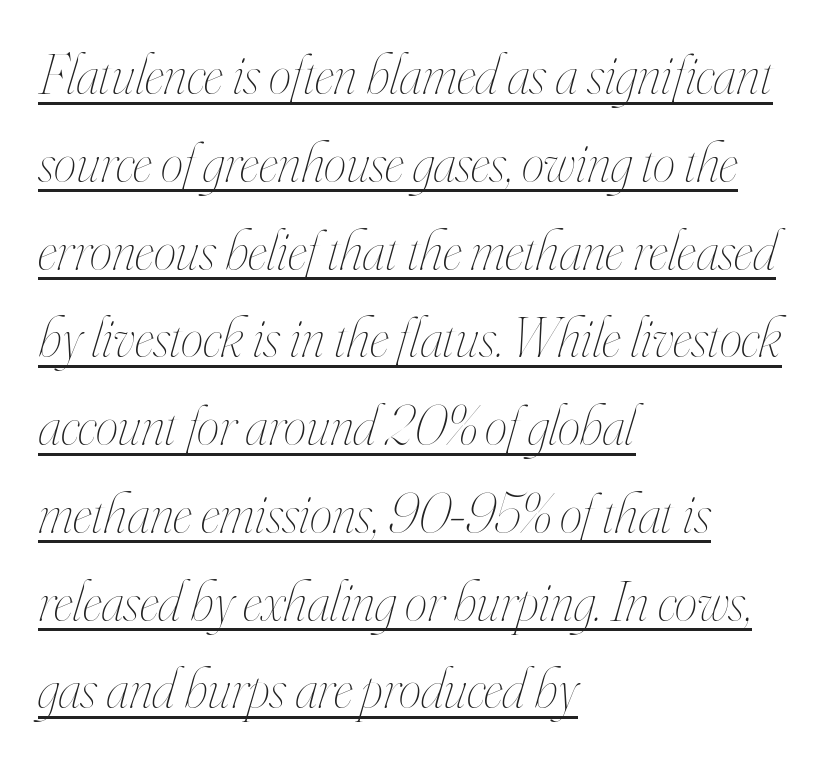
{"italic": "yes", "lean": "right", "slant_degrees": 16, "bold": "no", "weight": "thin", "width": "condensed", "stroke_contrast": "high", "x_height": "small", "monospaced": "no", "underline": "yes", "align": "left", "line_spacing": "normal", "line_spacing_ratio": 1.54, "letter_spacing": "normal", "letter_spacing_em": 0.0, "glyph_px": 57}
